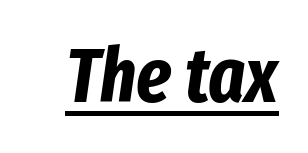
Q: Is the text bold? A: Yes.
Q: Is the text italic (slanted)? A: Yes, it leans right by about 8 degrees.
Q: Is the text underlined? A: Yes.
Q: Is the spacing between letters normal or unusually wide? A: Normal.
Q: Width (condensed, normal, or wide)? A: Condensed.
Q: Stroke contrast? A: Low.
Q: x-height? A: Medium.
Q: Monospaced? A: No.
